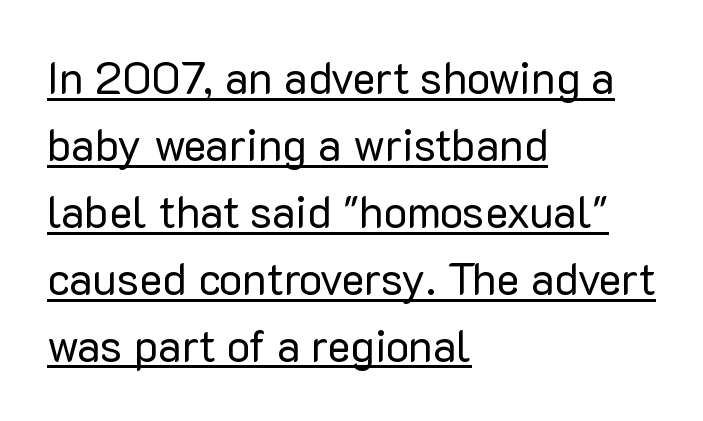
Spacing verdict: proportional, widths tailored to each character. The typeface has the unassuming heft of standard copy or less. You could call the tracking neutral — neither tight nor loose. A rule runs beneath these lines of type. Is the block centered? No — it sits flush against the left margin. Every stem runs plumb, perpendicular to the baseline.
